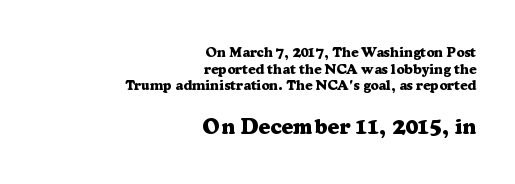
The characters look thick and weighty, a clear bold. Type without underlining. Typeset ragged left — the right edge is the straight one. In terms of posture, this sample is upright. The designer gave the closing block more size than the opening block.
